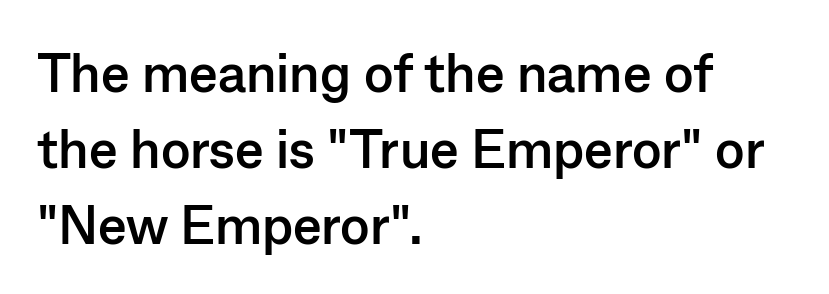
Q: Is the text bold? A: Yes.
Q: Is the text italic (slanted)? A: No, it is upright.
Q: Is the typeface a serif or a sans-serif typeface? A: Sans-serif.
Q: Is the text underlined? A: No.
Q: How is the paragraph aligned? A: Left-aligned.
Q: Is the spacing between letters normal or unusually wide? A: Normal.
Q: Is the spacing between lines tight, normal or loose? A: Normal.
Q: Width (condensed, normal, or wide)? A: Normal.
Q: Stroke contrast? A: Low.
Q: x-height? A: Medium.
Q: Monospaced? A: No.
